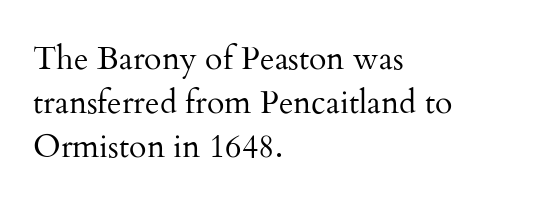
Q: Is the text bold? A: No.
Q: Is the text italic (slanted)? A: No, it is upright.
Q: Is the typeface a serif or a sans-serif typeface? A: Serif.
Q: Is the text underlined? A: No.
Q: How is the paragraph aligned? A: Left-aligned.
Q: Is the spacing between letters normal or unusually wide? A: Normal.
Q: Is the spacing between lines tight, normal or loose? A: Normal.
Q: Width (condensed, normal, or wide)? A: Normal.
Q: Stroke contrast? A: Medium.
Q: x-height? A: Small.
Q: Monospaced? A: No.
